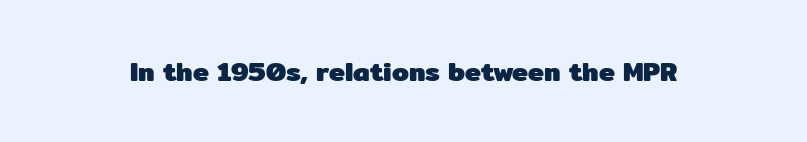
{"italic": "no", "bold": "yes", "underline": "no", "letter_spacing": "normal", "letter_spacing_em": 0.0, "glyph_px": 27}
